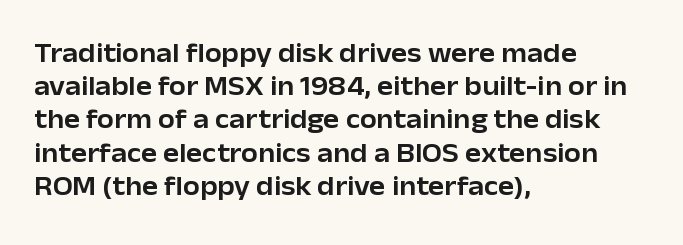
{"italic": "no", "underline": "no", "align": "left", "line_spacing_ratio": 1.23, "letter_spacing": "normal", "letter_spacing_em": 0.0, "glyph_px": 27}
